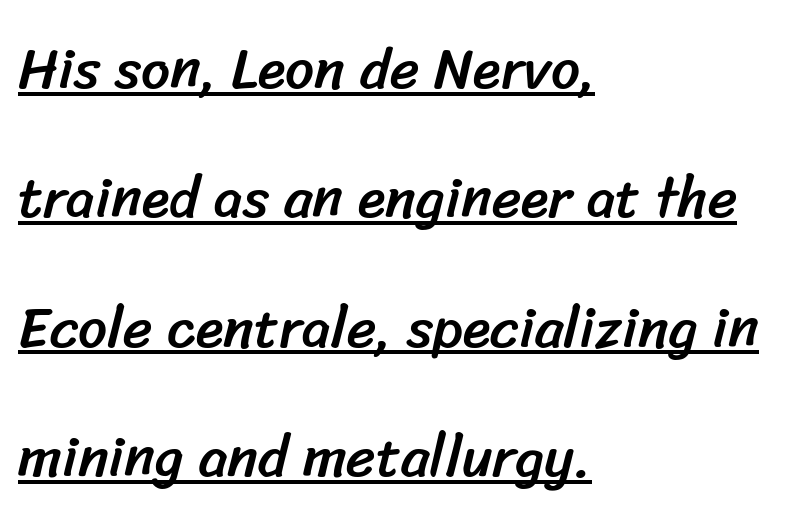
The image shows 57 px sans-serif type; set left-aligned, loose line spacing (2.27x), normal letter spacing, underlined; low stroke contrast and a medium x-height.
